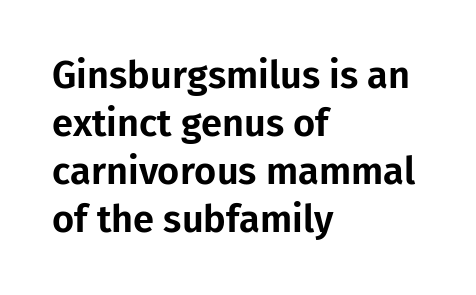
Q: Is the text italic (slanted)? A: No, it is upright.
Q: Is the typeface a serif or a sans-serif typeface? A: Sans-serif.
Q: Is the text underlined? A: No.
Q: How is the paragraph aligned? A: Left-aligned.
Q: Is the spacing between letters normal or unusually wide? A: Normal.
Q: Is the spacing between lines tight, normal or loose? A: Normal.
Q: Width (condensed, normal, or wide)? A: Normal.
Q: Stroke contrast? A: Low.
Q: x-height? A: Medium.
Q: Monospaced? A: No.
